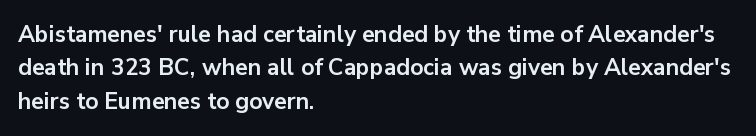
The image shows 23 px bold type, upright; set left-aligned, normal line spacing (1.45x), normal letter spacing, not underlined.
